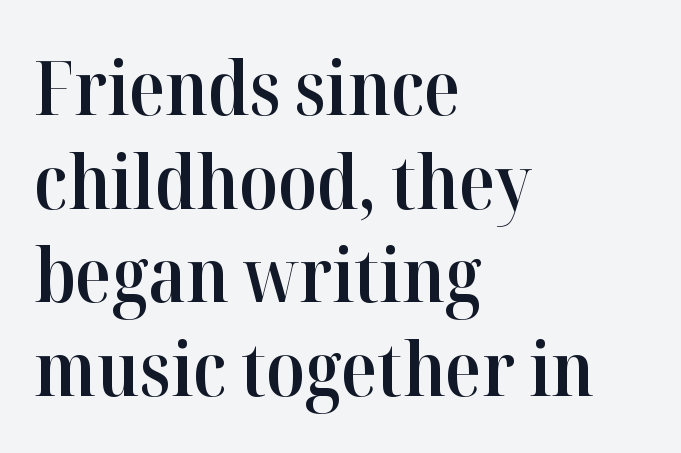
{"serif": "yes", "italic": "no", "bold": "semi", "weight": "semibold", "width": "normal", "stroke_contrast": "high", "x_height": "medium", "monospaced": "no", "underline": "no", "align": "left", "line_spacing": "normal", "line_spacing_ratio": 1.25, "letter_spacing": "normal", "letter_spacing_em": 0.0, "glyph_px": 75}
